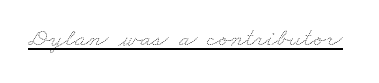
A baseline rule has been typeset under these characters. A quiet, ordinary-to-light weight characterises the typeface. The face used here is rendered with its standard letterfit.
